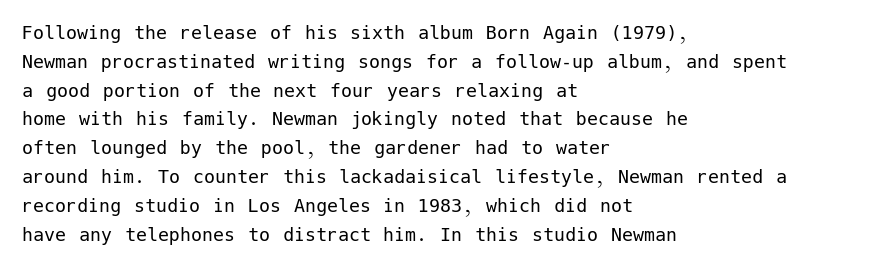
Q: Is the text bold? A: No.
Q: Is the text italic (slanted)? A: No, it is upright.
Q: Is the text underlined? A: No.
Q: How is the paragraph aligned? A: Left-aligned.
Q: Is the spacing between letters normal or unusually wide? A: Normal.
Q: Is the spacing between lines tight, normal or loose? A: Normal.
